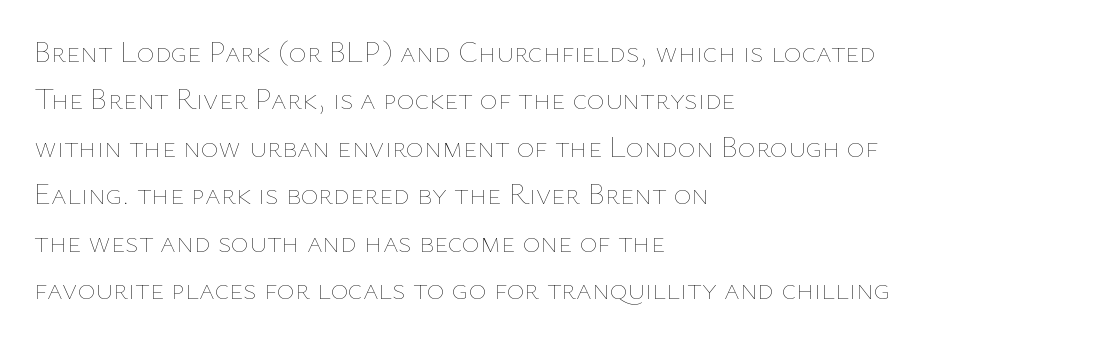
{"italic": "no", "bold": "no", "weight": "thin", "width": "normal", "stroke_contrast": "low", "x_height": "medium", "monospaced": "no", "underline": "no", "align": "left", "line_spacing": "normal", "line_spacing_ratio": 1.58, "letter_spacing": "normal", "letter_spacing_em": 0.0, "glyph_px": 30}
